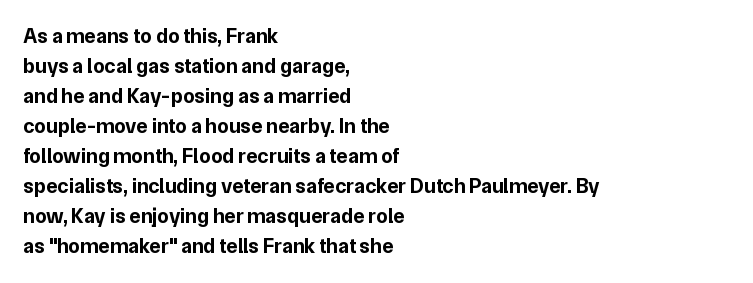
The font's upright variant was chosen for this text. These lines keep a tight, regular rhythm from letter to letter. Notice how thick the strokes are: this is what a full bold looks like. These lines sit exactly where default settings would place them.
